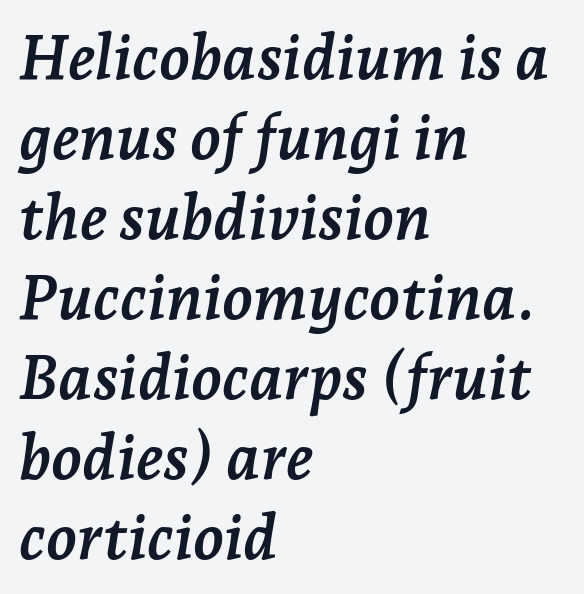
Look at the bottom of the vertical strokes: they flare into serifs here. Plain, unruled lines of type. These lines are set flush left with a ragged right edge. The letters advance in unequal steps, a hallmark of proportional type. When letters slant like this, we call the style italic.
